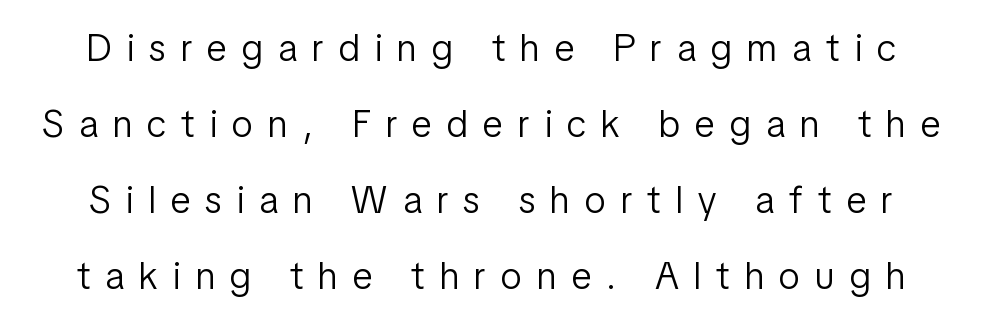
The image shows 38 px light, condensed sans-serif type, upright; set loose line spacing (2.0x), unusually wide letter spacing (+0.4 em), not underlined; low stroke contrast and a medium x-height.
